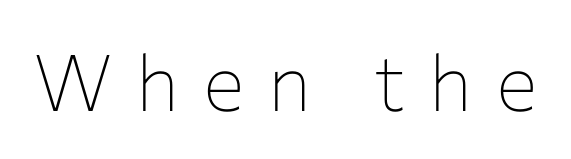
You could not count columns in this text — the font is proportionally spaced. Unbolded letterforms with no extra heft. Honestly, the letter spacing is so wide it's the main thing you notice. The passage shown is typeset with a sans-serif family. Does the lettering tilt? It doesn't — this is upright.
